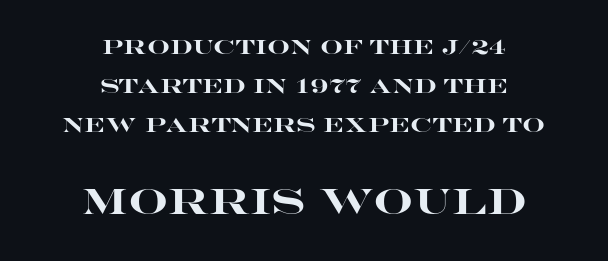
Descender tails drop into unmarked territory. The compositor balanced each line on the midline. You'd pick this weight for a headline — it's a proper bold. These two chunks differ in scale, with the bottom chunk taking the larger measure. You could fit nearly another row in the gap between these rows.
